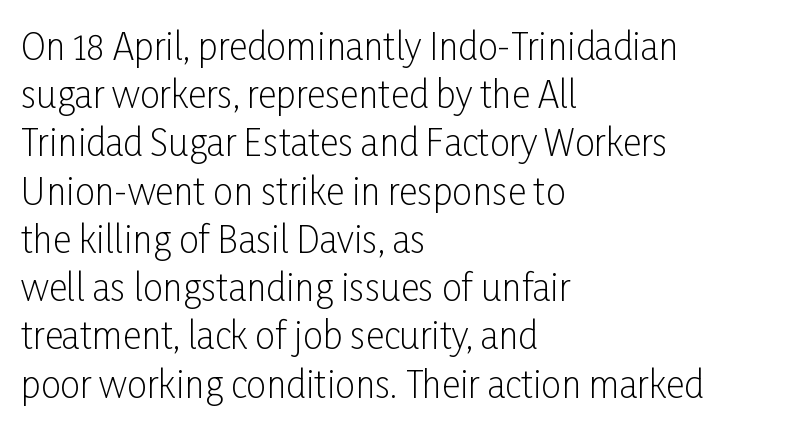
Q: Is the text bold? A: No.
Q: Is the text italic (slanted)? A: No, it is upright.
Q: Is the typeface a serif or a sans-serif typeface? A: Sans-serif.
Q: Is the text underlined? A: No.
Q: How is the paragraph aligned? A: Left-aligned.
Q: Is the spacing between letters normal or unusually wide? A: Normal.
Q: Is the spacing between lines tight, normal or loose? A: Normal.
Q: Width (condensed, normal, or wide)? A: Condensed.
Q: Stroke contrast? A: Low.
Q: x-height? A: Medium.
Q: Monospaced? A: No.
